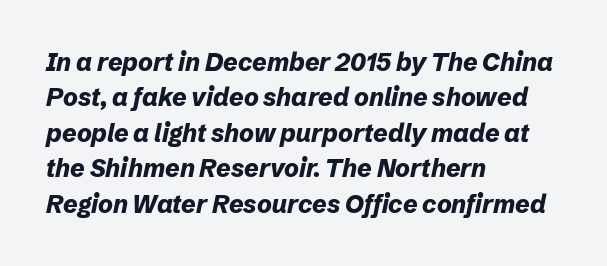
The image shows 25 px bold type, italic (leaning right); set left-aligned, normal line spacing (1.42x), normal letter spacing, not underlined.
